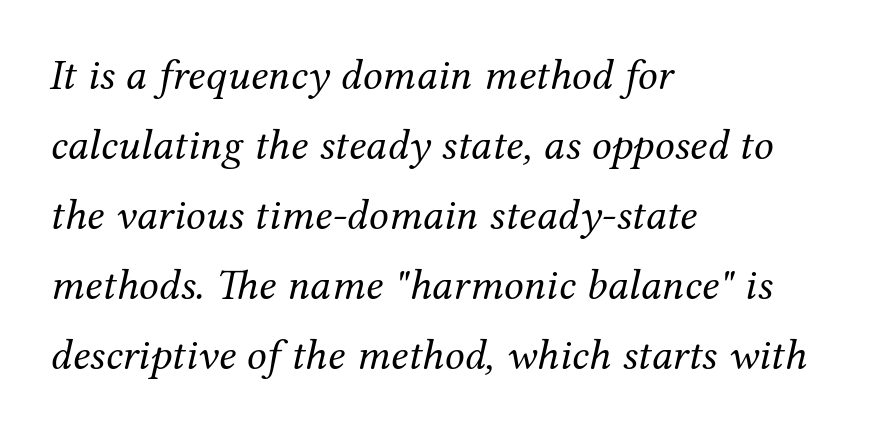
{"serif": "yes", "italic": "yes", "lean": "right", "slant_degrees": 12, "bold": "no", "weight": "regular", "width": "normal", "stroke_contrast": "medium", "x_height": "medium", "monospaced": "no", "underline": "no", "align": "left", "line_spacing": "normal", "line_spacing_ratio": 1.59, "letter_spacing": "normal", "letter_spacing_em": 0.0, "glyph_px": 44}
